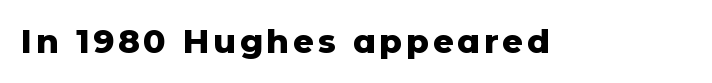
Q: Is the text bold? A: Yes.
Q: Is the text italic (slanted)? A: No, it is upright.
Q: Is the typeface a serif or a sans-serif typeface? A: Sans-serif.
Q: Is the text underlined? A: No.
Q: Width (condensed, normal, or wide)? A: Normal.
Q: Stroke contrast? A: Low.
Q: x-height? A: Medium.
Q: Monospaced? A: No.
